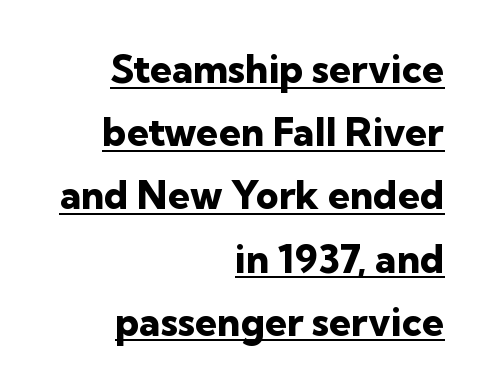
{"serif": "no", "italic": "no", "bold": "yes", "weight": "heavy", "width": "normal", "stroke_contrast": "low", "x_height": "medium", "monospaced": "no", "underline": "yes", "align": "right", "line_spacing": "normal", "line_spacing_ratio": 1.62, "letter_spacing": "normal", "letter_spacing_em": 0.0, "glyph_px": 39}
